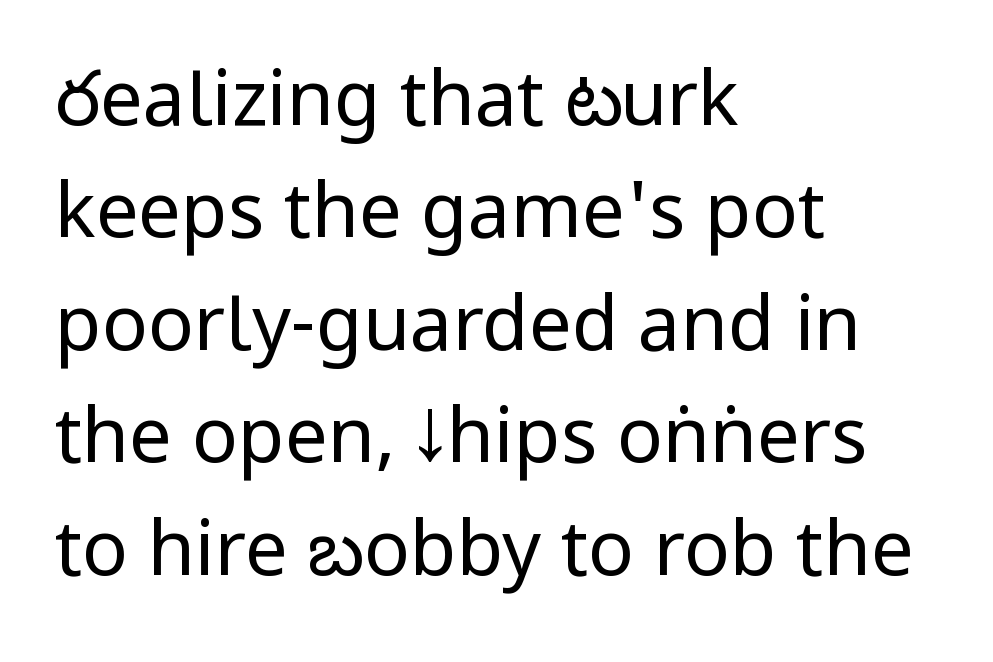
Stem width sits at or under what a default text font uses. Honestly, there is no underline to notice here at all. The specimen reads as upright at a glance. The face used here is rendered with its standard letterfit. The glyphs in this specimen are sans serif.
